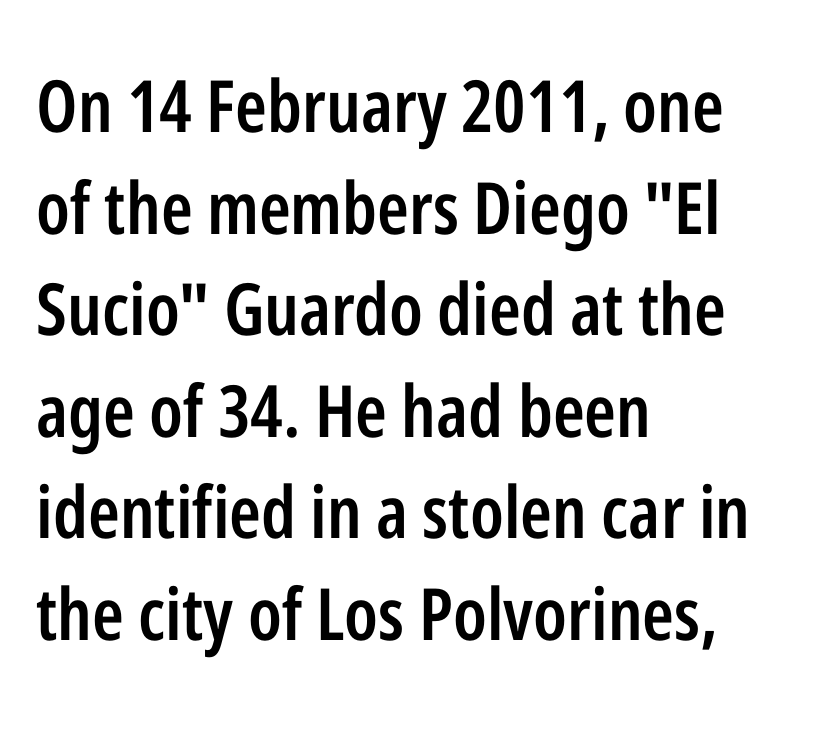
Q: Is the text bold? A: Semi-bold.
Q: Is the text italic (slanted)? A: No, it is upright.
Q: Is the typeface a serif or a sans-serif typeface? A: Sans-serif.
Q: Is the text underlined? A: No.
Q: How is the paragraph aligned? A: Left-aligned.
Q: Is the spacing between letters normal or unusually wide? A: Normal.
Q: Is the spacing between lines tight, normal or loose? A: Normal.
Q: Width (condensed, normal, or wide)? A: Condensed.
Q: Stroke contrast? A: Low.
Q: x-height? A: Medium.
Q: Monospaced? A: No.
